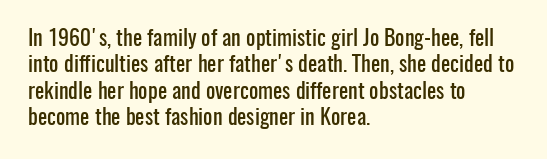
Q: Is the text italic (slanted)? A: No, it is upright.
Q: Is the text underlined? A: No.
Q: How is the paragraph aligned? A: Left-aligned.
Q: Is the spacing between letters normal or unusually wide? A: Normal.
